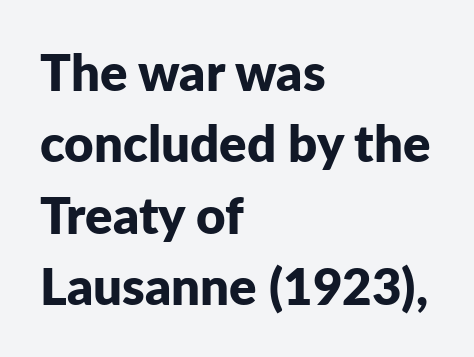
The image shows 51 px bold sans-serif type, upright; set left-aligned, normal line spacing (1.4x), normal letter spacing, not underlined; low stroke contrast and a medium x-height.
